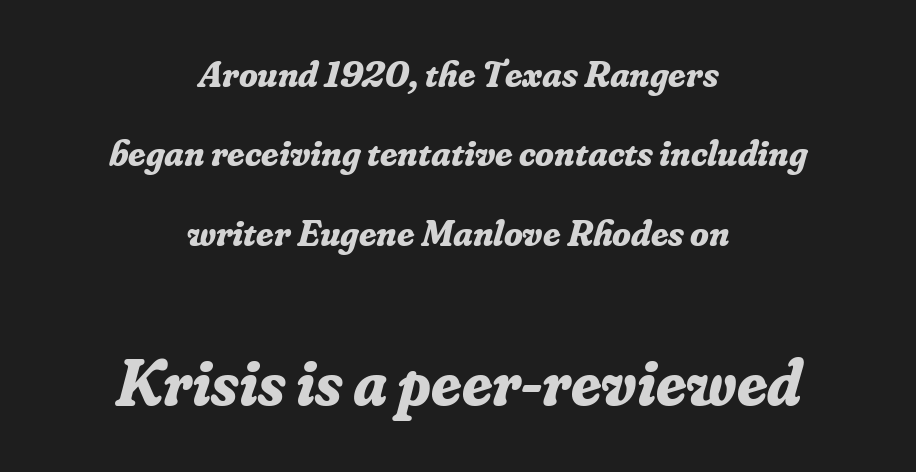
The image shows 66 px bold serif type, italic (leaning right); set centered, loose line spacing (2.09x), normal letter spacing, not underlined; the second (bottom) block is 1.74x larger; low stroke contrast and a small x-height.
